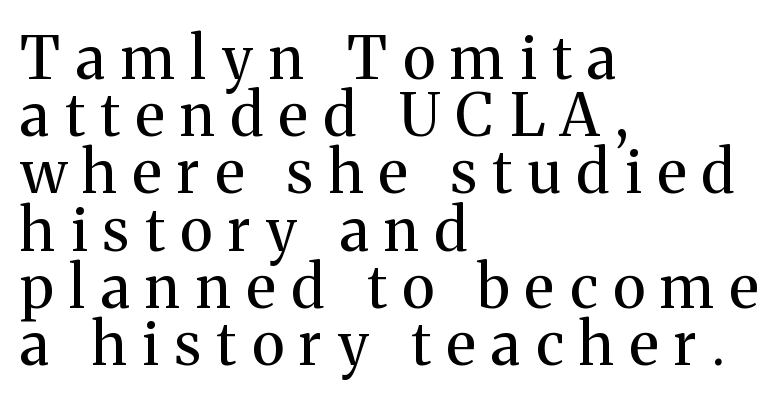
The passage shown is not underscored anywhere. Spacing verdict: proportional, widths tailored to each character. Reading down the column, the eye jumps only a short way to each next line. This sample uses a serif face. Posture: straight, roman, zero tilt. Notice how the passage keeps a crisp vertical edge on the left only.
